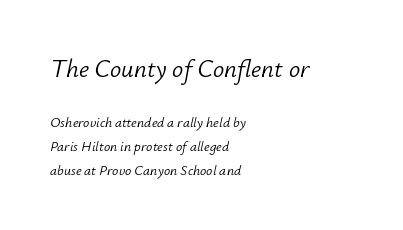
{"italic": "yes", "lean": "right", "slant_degrees": 12, "bold": "no", "underline": "no", "align": "left", "line_spacing": "normal", "line_spacing_ratio": 1.69, "letter_spacing": "normal", "letter_spacing_em": 0.0, "larger_block": "first", "size_ratio": 1.79, "glyph_px": 25}
